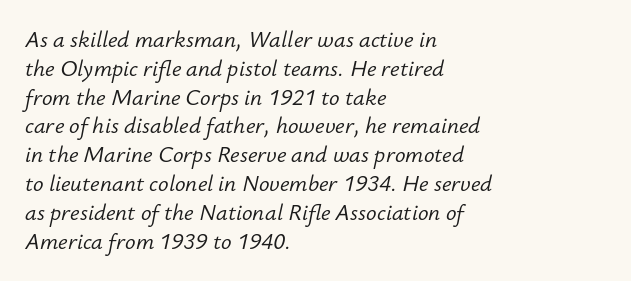
Notice how the passage keeps a crisp vertical edge on the left only. Is this a heavy cut? Hardly; it is regular or lighter. The space beneath each line is pristine and unruled. Evenly set lines give the paragraph a standard silhouette.
